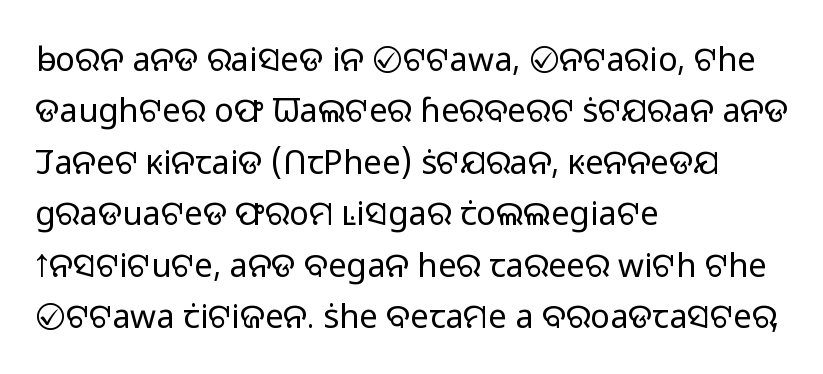
{"serif": "no", "italic": "no", "bold": "no", "weight": "light", "width": "normal", "stroke_contrast": "low", "x_height": "medium", "monospaced": "no", "underline": "no", "align": "left", "line_spacing": "normal", "line_spacing_ratio": 1.56, "letter_spacing": "normal", "letter_spacing_em": 0.0, "glyph_px": 33}
